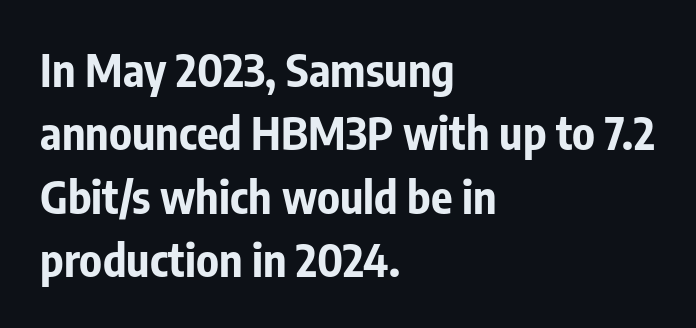
{"serif": "no", "italic": "no", "bold": "yes", "weight": "bold", "width": "condensed", "stroke_contrast": "low", "x_height": "medium", "monospaced": "no", "underline": "no", "align": "left", "line_spacing": "normal", "line_spacing_ratio": 1.41, "letter_spacing": "normal", "letter_spacing_em": 0.0, "glyph_px": 45}
